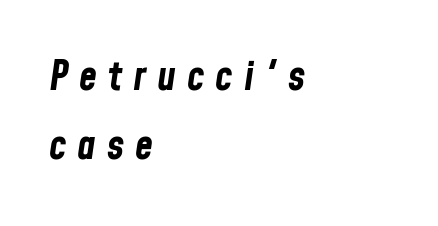
The image shows 41 px bold, condensed type, italic (leaning right); set left-aligned, normal line spacing (1.69x), unusually wide letter spacing (+0.27 em), not underlined; low stroke contrast and a medium x-height.
